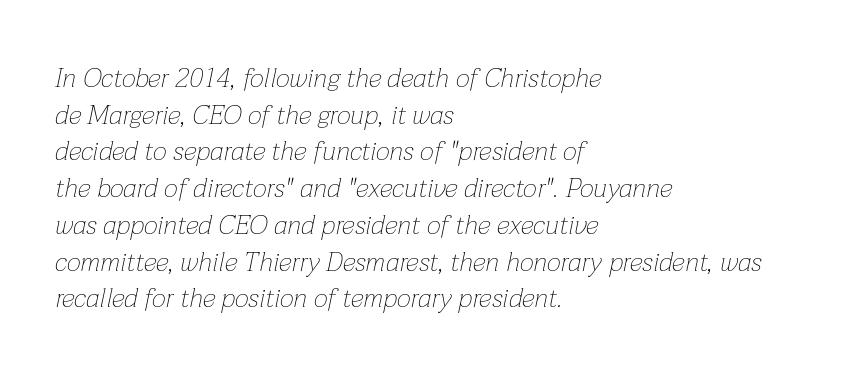
Quick note: underline off. The passage shown has conventional tracking throughout. Is the type heavy? It reads as light-to-regular instead. Slant detected: the letters are inclined. Vertically, the passage feels balanced, rows spaced as you'd expect. Casual observation: everything's shoved over to the left.
